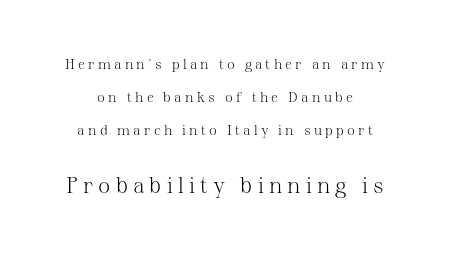
No letter is thick-stroked: the sample isn't bold. Successive baselines arrive slowly, with a big drop between each. This rendering widens character spacing well past its baseline value. The letters stand straight up with perfectly vertical stems.
